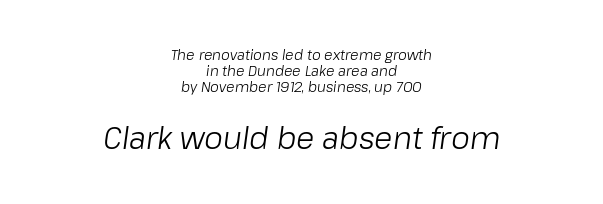
The image shows 30 px light type, italic (leaning right); set centered, tight line spacing (1.13x), normal letter spacing, not underlined; the second (bottom) block is 2.14x larger; low stroke contrast and a medium x-height.
